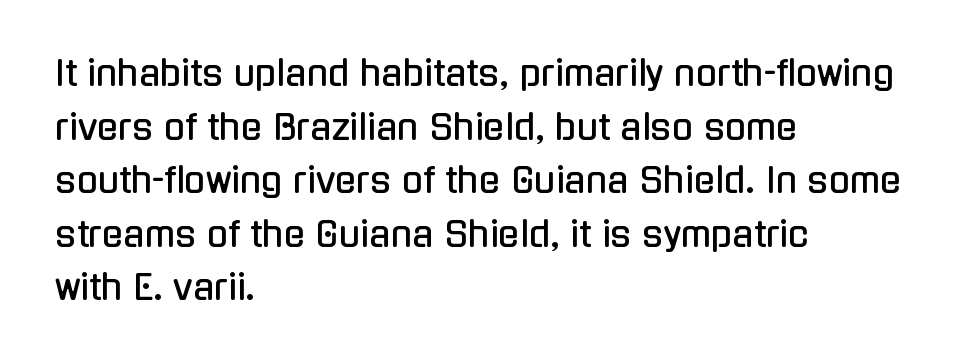
The image shows 35 px condensed sans-serif type, upright; set left-aligned, normal line spacing (1.53x), normal letter spacing, not underlined; low stroke contrast and a medium x-height.
